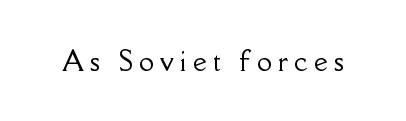
{"italic": "no", "underline": "no", "letter_spacing": "wide", "letter_spacing_em": 0.23, "glyph_px": 27}
